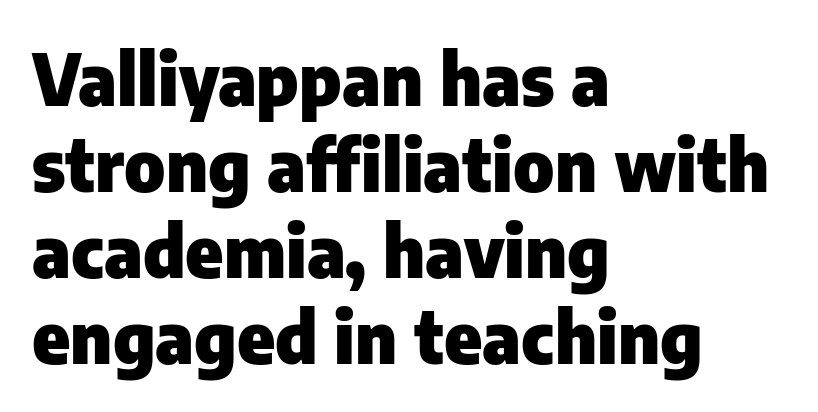
Q: Is the text bold? A: Yes.
Q: Is the text italic (slanted)? A: No, it is upright.
Q: Is the typeface a serif or a sans-serif typeface? A: Sans-serif.
Q: Is the text underlined? A: No.
Q: How is the paragraph aligned? A: Left-aligned.
Q: Is the spacing between letters normal or unusually wide? A: Normal.
Q: Width (condensed, normal, or wide)? A: Normal.
Q: Stroke contrast? A: Low.
Q: x-height? A: Medium.
Q: Monospaced? A: No.
